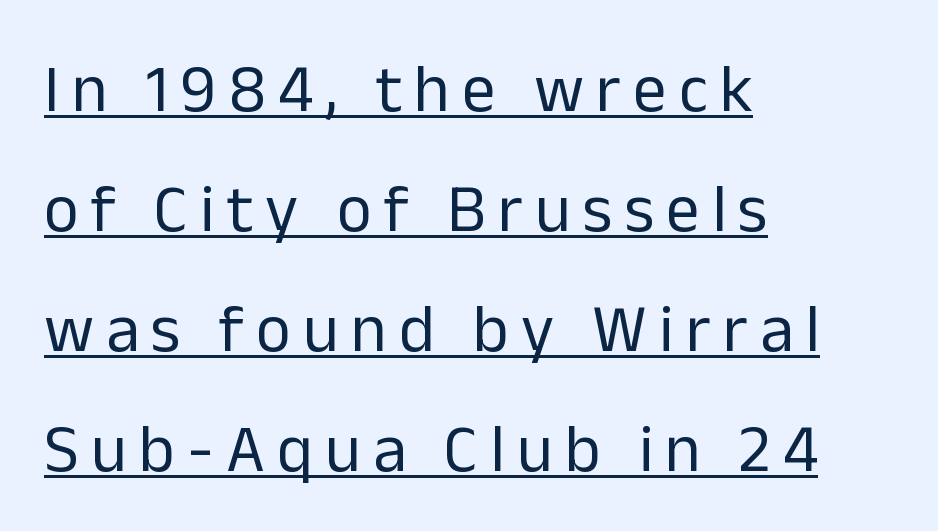
Q: Is the text bold? A: No.
Q: Is the text italic (slanted)? A: No, it is upright.
Q: Is the typeface a serif or a sans-serif typeface? A: Sans-serif.
Q: Is the text underlined? A: Yes.
Q: How is the paragraph aligned? A: Left-aligned.
Q: Width (condensed, normal, or wide)? A: Normal.
Q: Stroke contrast? A: Low.
Q: x-height? A: Medium.
Q: Monospaced? A: No.
